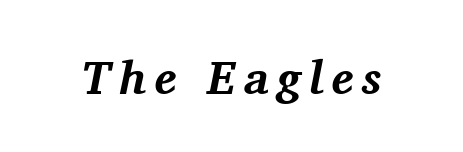
The image shows 47 px bold serif type, italic (leaning right); set not underlined; medium stroke contrast and a medium x-height.
